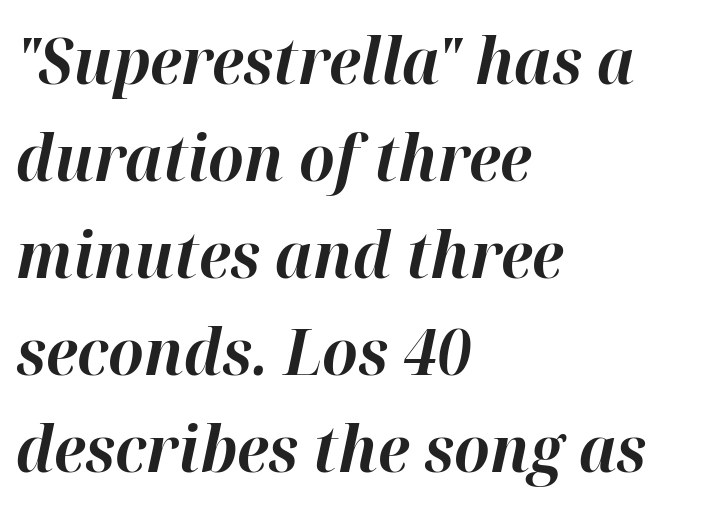
The image shows 63 px bold type, italic (leaning right); set left-aligned, normal line spacing (1.54x), normal letter spacing, not underlined; high stroke contrast and a medium x-height.
